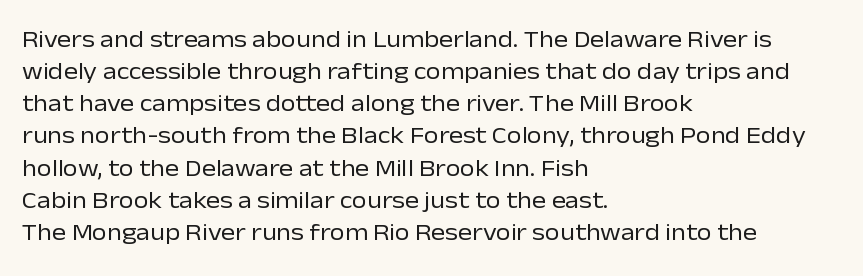
{"italic": "no", "bold": "no", "underline": "no", "align": "left", "line_spacing": "normal", "line_spacing_ratio": 1.34, "letter_spacing": "normal", "letter_spacing_em": 0.0, "glyph_px": 24}
